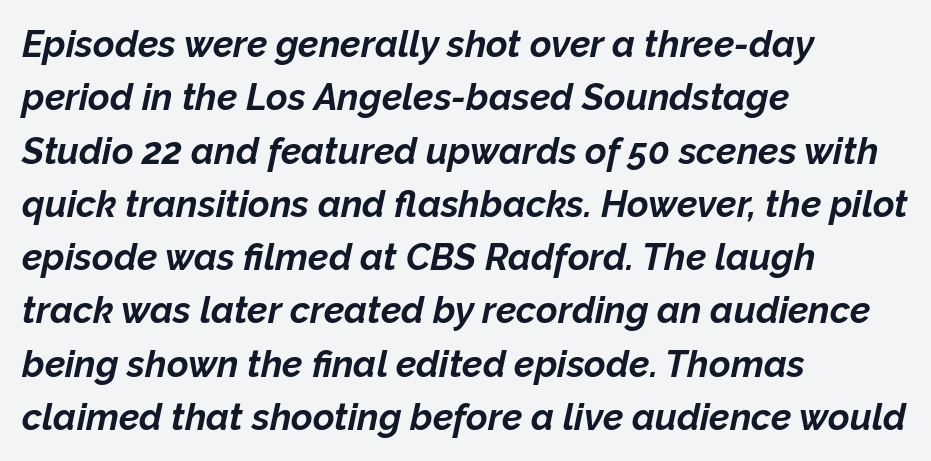
The image shows 37 px bold type, italic (leaning right); set left-aligned, normal line spacing (1.44x), normal letter spacing, not underlined; low stroke contrast and a medium x-height.
